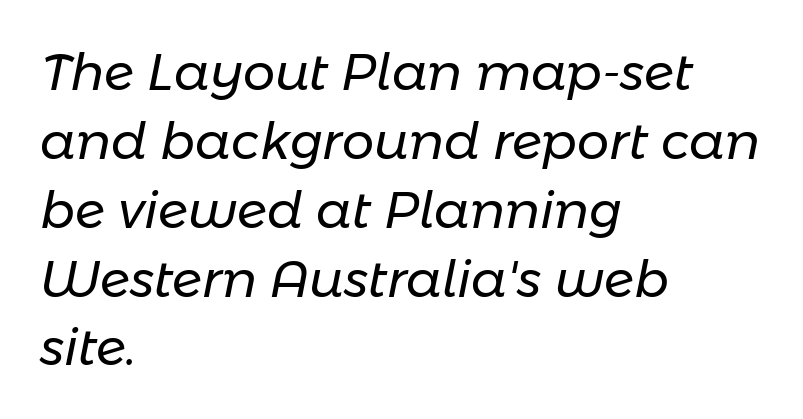
Q: Is the text bold? A: No.
Q: Is the text italic (slanted)? A: Yes, it leans right by about 11 degrees.
Q: Is the text underlined? A: No.
Q: How is the paragraph aligned? A: Left-aligned.
Q: Is the spacing between letters normal or unusually wide? A: Normal.
Q: Is the spacing between lines tight, normal or loose? A: Normal.
Q: Width (condensed, normal, or wide)? A: Normal.
Q: Stroke contrast? A: Low.
Q: x-height? A: Medium.
Q: Monospaced? A: No.
